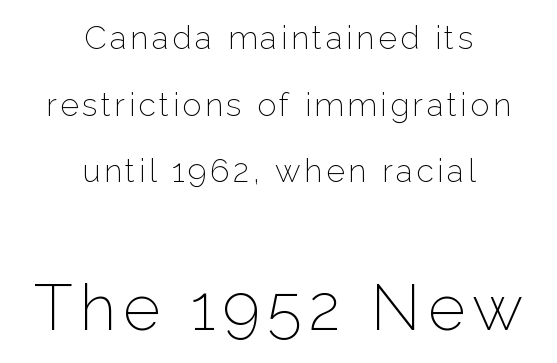
The image shows 64 px light sans-serif type, upright; set centered, loose line spacing (2.08x), not underlined; the second (bottom) block is 2.0x larger; low stroke contrast and a medium x-height.
